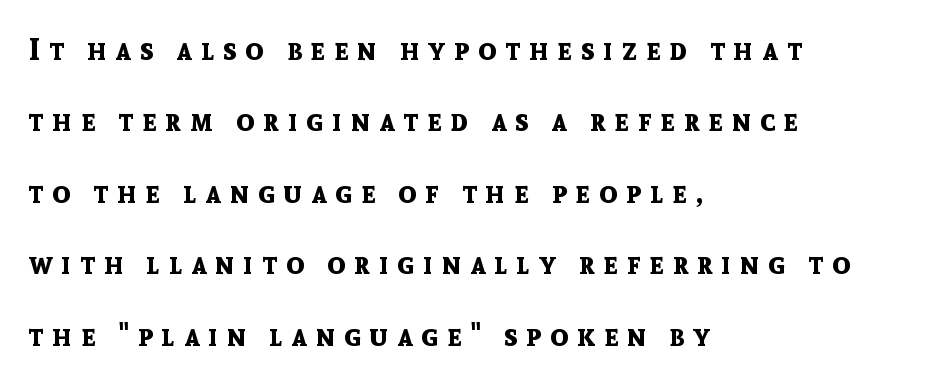
Q: Is the text bold? A: Yes.
Q: Is the text italic (slanted)? A: No, it is upright.
Q: Is the typeface a serif or a sans-serif typeface? A: Sans-serif.
Q: Is the text underlined? A: No.
Q: How is the paragraph aligned? A: Left-aligned.
Q: Is the spacing between letters normal or unusually wide? A: Unusually wide.
Q: Is the spacing between lines tight, normal or loose? A: Loose.
Q: Width (condensed, normal, or wide)? A: Normal.
Q: x-height? A: Medium.
Q: Monospaced? A: No.
